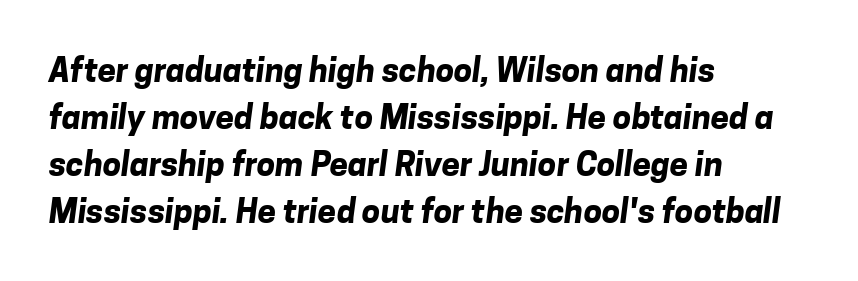
{"serif": "no", "bold": "yes", "weight": "bold", "width": "normal", "stroke_contrast": "low", "x_height": "medium", "monospaced": "no", "underline": "no", "align": "left", "line_spacing": "normal", "line_spacing_ratio": 1.42, "letter_spacing": "normal", "letter_spacing_em": 0.0, "glyph_px": 33}
